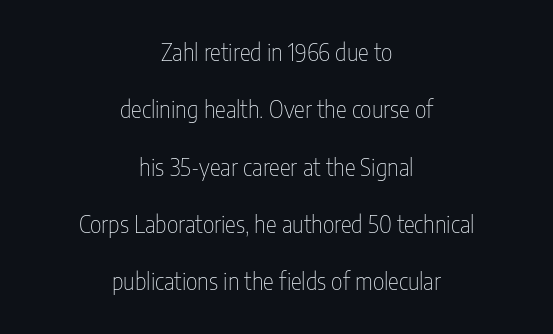
The image shows 23 px text type, upright; set centered, loose line spacing (2.49x), normal letter spacing, not underlined.
